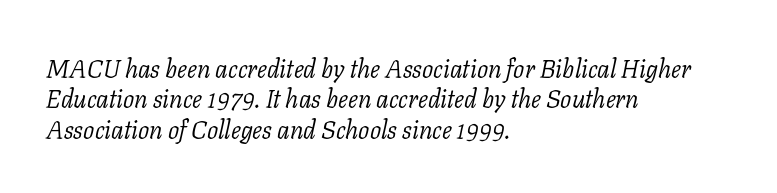
Stems here are at most as thick as an everyday book face. The string is rendered with underlining switched off. Every character sits at an angle, as italics do. Words appear dense and cohesive because spacing is normal. The compositor pushed each line to the left boundary.
